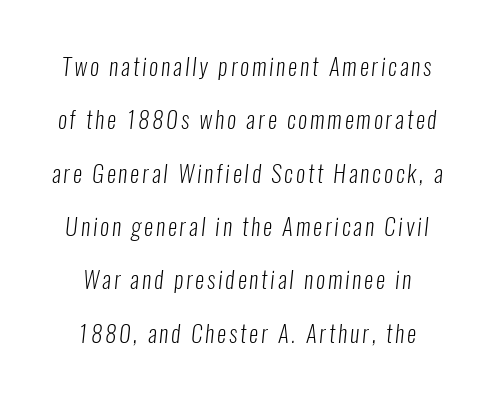
Just letters on the line, the space beneath them empty. The face looks like a standard text weight, possibly lighter. Vertically, the passage feels expansive, rows floating well apart.
